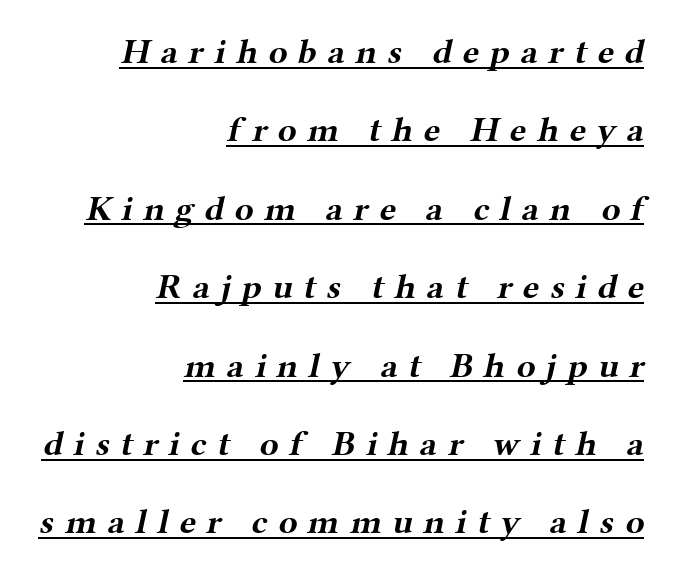
The image shows 35 px bold, wide serif type; set right-aligned, loose line spacing (2.24x), unusually wide letter spacing (+0.3 em), underlined; medium stroke contrast and a medium x-height.
